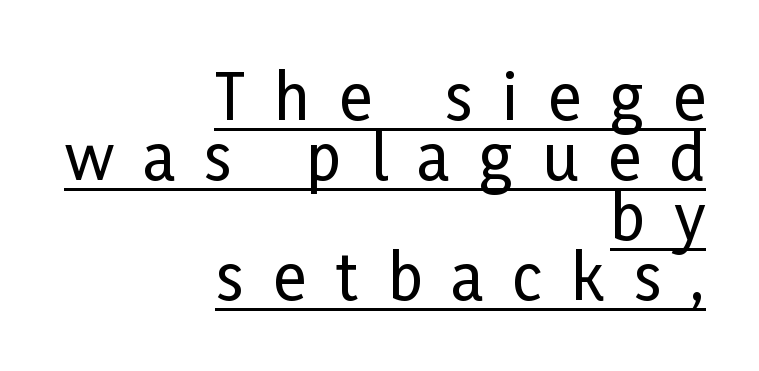
The image shows 62 px condensed sans-serif type, upright; set right-aligned, tight line spacing (0.97x), unusually wide letter spacing (+0.48 em), underlined; low stroke contrast and a medium x-height.
